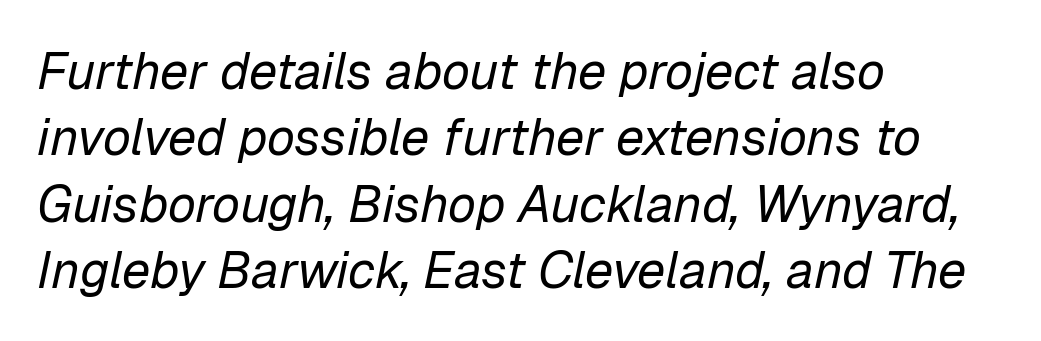
Q: Is the text bold? A: No.
Q: Is the text italic (slanted)? A: Yes, it leans right by about 12 degrees.
Q: Is the text underlined? A: No.
Q: How is the paragraph aligned? A: Left-aligned.
Q: Is the spacing between letters normal or unusually wide? A: Normal.
Q: Is the spacing between lines tight, normal or loose? A: Normal.
Q: Width (condensed, normal, or wide)? A: Normal.
Q: Stroke contrast? A: Low.
Q: x-height? A: Medium.
Q: Monospaced? A: No.
